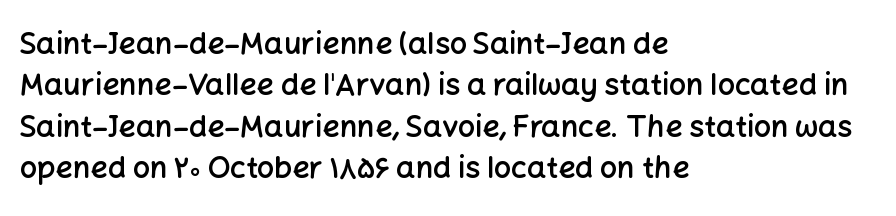
{"serif": "no", "italic": "no", "bold": "semi", "weight": "semibold", "width": "normal", "stroke_contrast": "low", "x_height": "medium", "monospaced": "no", "underline": "no", "align": "left", "line_spacing": "normal", "line_spacing_ratio": 1.38, "letter_spacing": "normal", "letter_spacing_em": 0.0, "glyph_px": 30}
